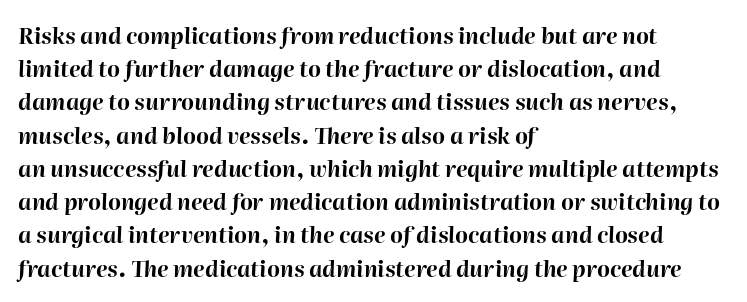
{"italic": "yes", "lean": "right", "slant_degrees": 2, "bold": "yes", "underline": "no", "align": "left", "line_spacing": "normal", "line_spacing_ratio": 1.51, "letter_spacing": "normal", "letter_spacing_em": 0.0, "glyph_px": 22}
